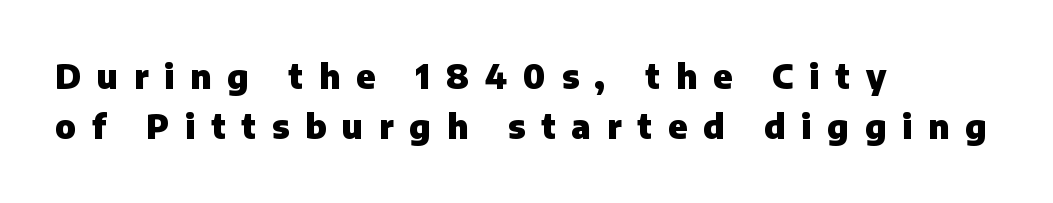
{"serif": "no", "italic": "no", "bold": "yes", "weight": "heavy", "width": "normal", "stroke_contrast": "low", "x_height": "medium", "monospaced": "no", "underline": "no", "align": "left", "line_spacing": "normal", "line_spacing_ratio": 1.52, "letter_spacing": "wide", "letter_spacing_em": 0.48, "glyph_px": 33}
